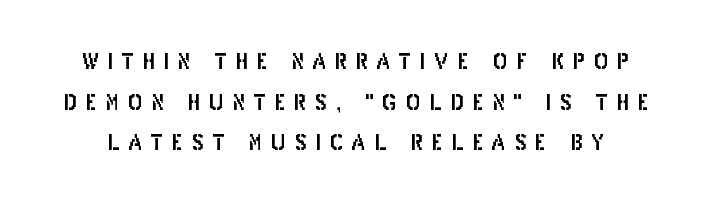
{"italic": "no", "underline": "no", "line_spacing_ratio": 1.85, "letter_spacing": "wide", "letter_spacing_em": 0.39, "glyph_px": 22}
